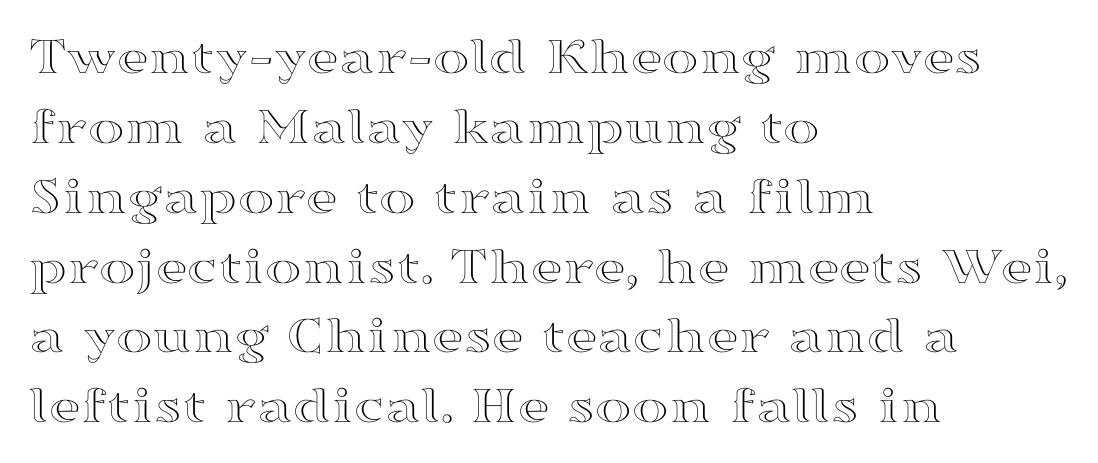
{"italic": "no", "width": "wide", "x_height": "medium", "monospaced": "no", "underline": "no", "align": "left", "line_spacing": "normal", "line_spacing_ratio": 1.27, "letter_spacing": "normal", "letter_spacing_em": 0.0, "glyph_px": 55}
